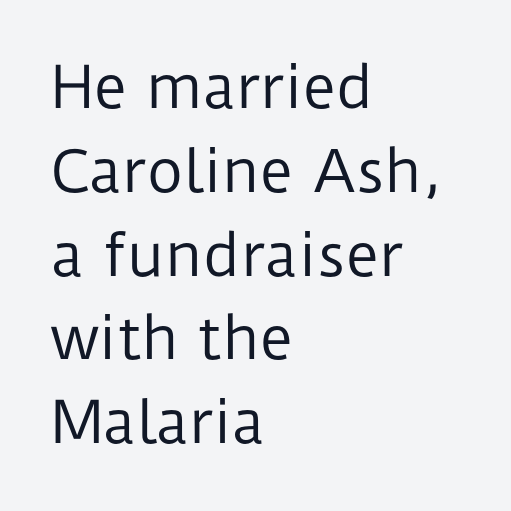
The image shows 57 px regular-weight sans-serif type, upright; set left-aligned, normal line spacing (1.47x), normal letter spacing, not underlined; low stroke contrast and a medium x-height.
